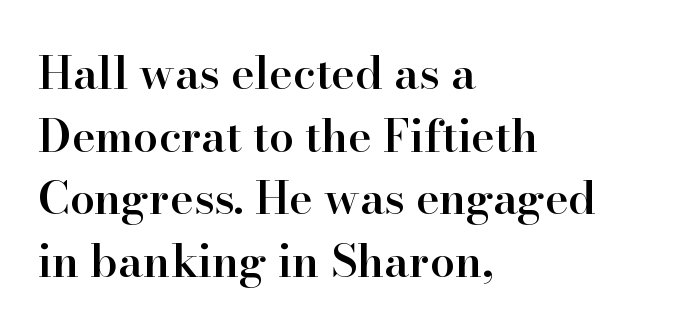
{"serif": "yes", "italic": "no", "bold": "semi", "weight": "semibold", "width": "normal", "stroke_contrast": "high", "x_height": "small", "monospaced": "no", "underline": "no", "align": "left", "line_spacing": "normal", "line_spacing_ratio": 1.39, "letter_spacing": "normal", "letter_spacing_em": 0.0, "glyph_px": 45}
